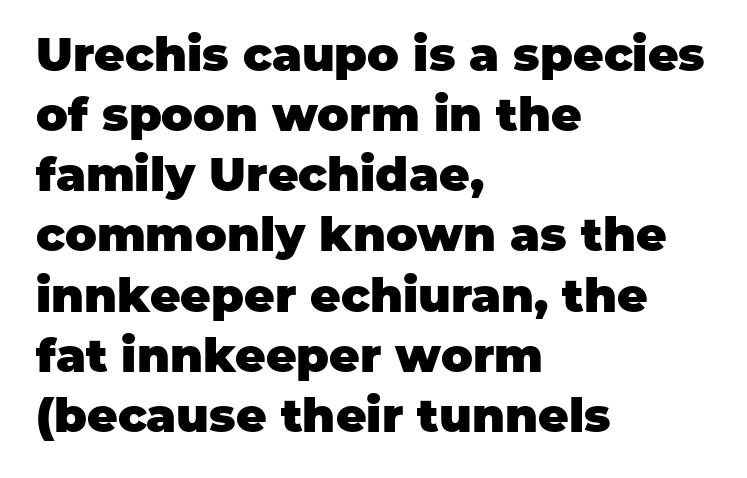
{"serif": "no", "italic": "no", "bold": "yes", "weight": "heavy", "width": "normal", "stroke_contrast": "low", "x_height": "large", "monospaced": "no", "underline": "no", "align": "left", "line_spacing": "normal", "line_spacing_ratio": 1.28, "letter_spacing": "normal", "letter_spacing_em": 0.0, "glyph_px": 47}
